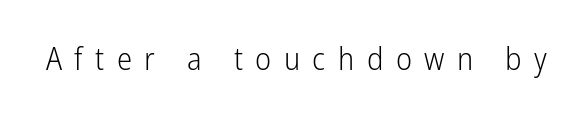
Just letters on the line, the space beneath them empty. Stems and bowls with no extra thickness — not bold. Display-style spreading of the glyphs; the letterfit is very open. It's the straight-up-and-down kind of type.
